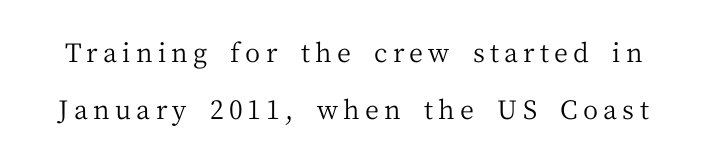
{"italic": "no", "bold": "no", "underline": "no", "line_spacing": "loose", "line_spacing_ratio": 2.21, "letter_spacing": "wide", "letter_spacing_em": 0.2, "glyph_px": 26}
